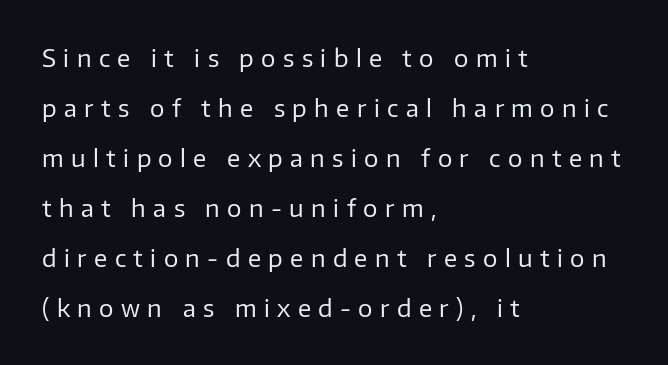
{"italic": "no", "bold": "no", "underline": "no", "align": "left", "line_spacing": "loose", "line_spacing_ratio": 2.08, "letter_spacing": "wide", "letter_spacing_em": 0.31, "glyph_px": 24}
